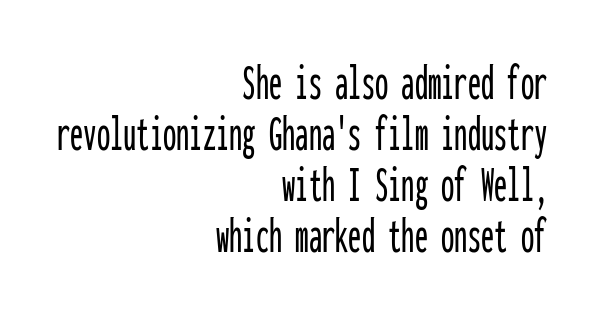
{"serif": "no", "italic": "no", "width": "condensed", "stroke_contrast": "low", "x_height": "medium", "monospaced": "yes", "underline": "no", "align": "right", "line_spacing": "tight", "line_spacing_ratio": 0.96, "letter_spacing": "normal", "letter_spacing_em": 0.0, "glyph_px": 53}
